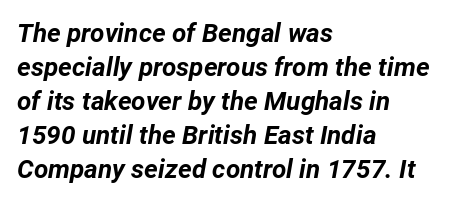
{"italic": "yes", "lean": "right", "slant_degrees": 12, "bold": "yes", "underline": "no", "align": "left", "line_spacing": "normal", "line_spacing_ratio": 1.31, "letter_spacing": "normal", "letter_spacing_em": 0.0, "glyph_px": 26}
